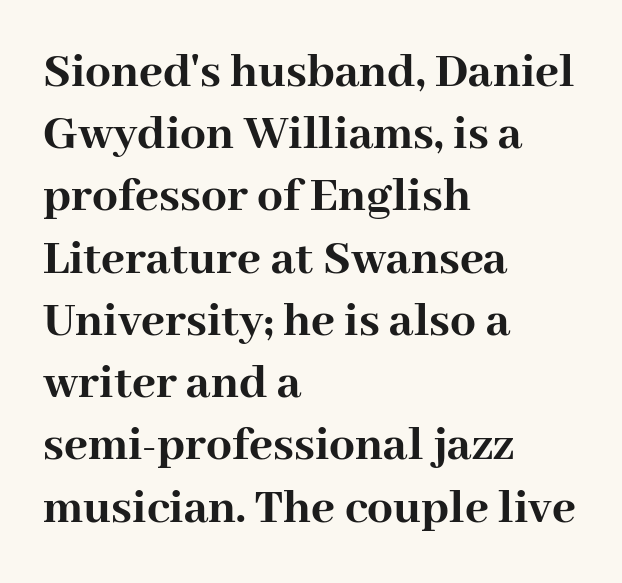
{"serif": "yes", "italic": "no", "bold": "yes", "weight": "semibold", "width": "normal", "stroke_contrast": "high", "x_height": "medium", "monospaced": "no", "underline": "no", "align": "left", "line_spacing_ratio": 1.22, "letter_spacing": "normal", "letter_spacing_em": 0.0, "glyph_px": 51}
